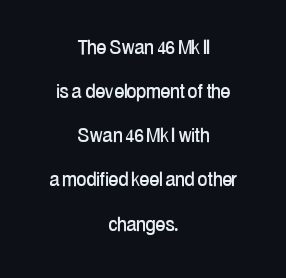
These lines stack symmetrically, like a column narrowing and widening about its center. Observe the ordinary spacing: letters are neighbours, not strangers. Unmarked baselines from the first word to the last. Ascenders rise straight up at ninety degrees.
